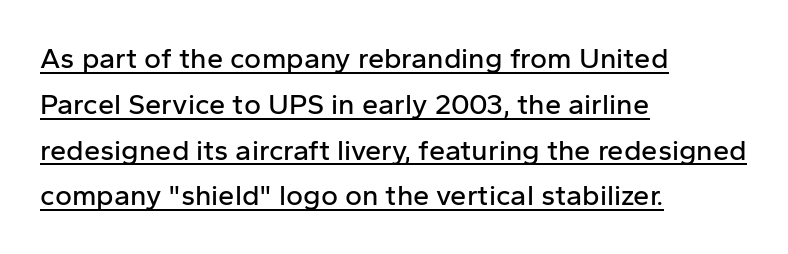
Q: Is the text italic (slanted)? A: No, it is upright.
Q: Is the typeface a serif or a sans-serif typeface? A: Sans-serif.
Q: Is the text underlined? A: Yes.
Q: How is the paragraph aligned? A: Left-aligned.
Q: Is the spacing between letters normal or unusually wide? A: Normal.
Q: Is the spacing between lines tight, normal or loose? A: Normal.
Q: Width (condensed, normal, or wide)? A: Normal.
Q: Stroke contrast? A: Low.
Q: x-height? A: Medium.
Q: Monospaced? A: No.
